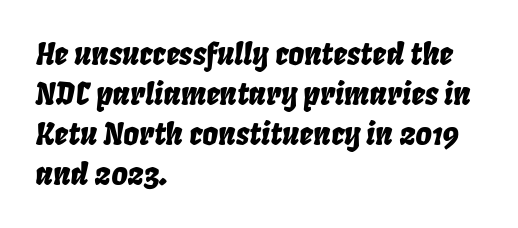
{"italic": "yes", "lean": "right", "slant_degrees": 8, "width": "condensed", "stroke_contrast": "low", "x_height": "large", "monospaced": "no", "underline": "no", "align": "left", "line_spacing": "normal", "line_spacing_ratio": 1.29, "letter_spacing": "normal", "letter_spacing_em": 0.0, "glyph_px": 31}
